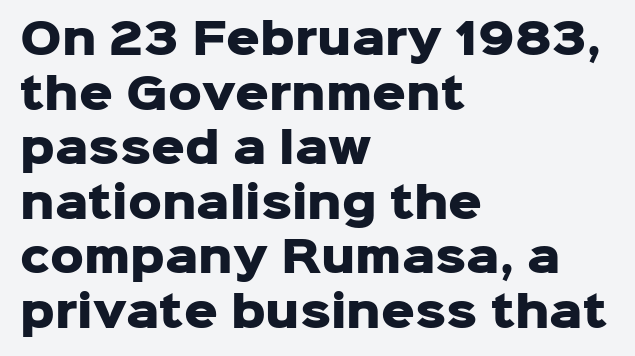
A typesetter would mark this as roman, not italic. Casual observation: everything's shoved over to the left. The block of text has a typical density, with ordinary space between rows. Spacing verdict: proportional, widths tailored to each character. Default kerning and tracking; the words read as compact shapes.
